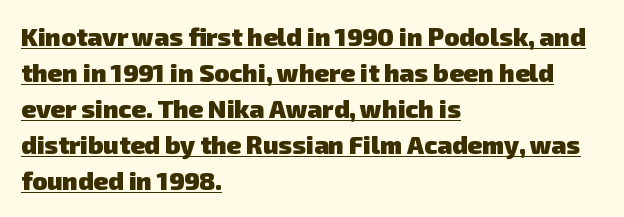
Q: Is the text bold? A: Yes.
Q: Is the text underlined? A: Yes.
Q: How is the paragraph aligned? A: Left-aligned.
Q: Is the spacing between letters normal or unusually wide? A: Normal.
Q: Is the spacing between lines tight, normal or loose? A: Normal.
